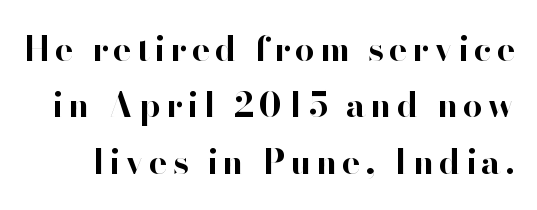
Tall strokes in this sample are plumb rather than angled. The font family rendered here belongs to the sans-serif group. How heavy is the stroke? Heavy — this is a bold. A normal amount of white space separates one row of letters from the next. You could not count columns in this text — the font is proportionally spaced. Quick note: underline off.
